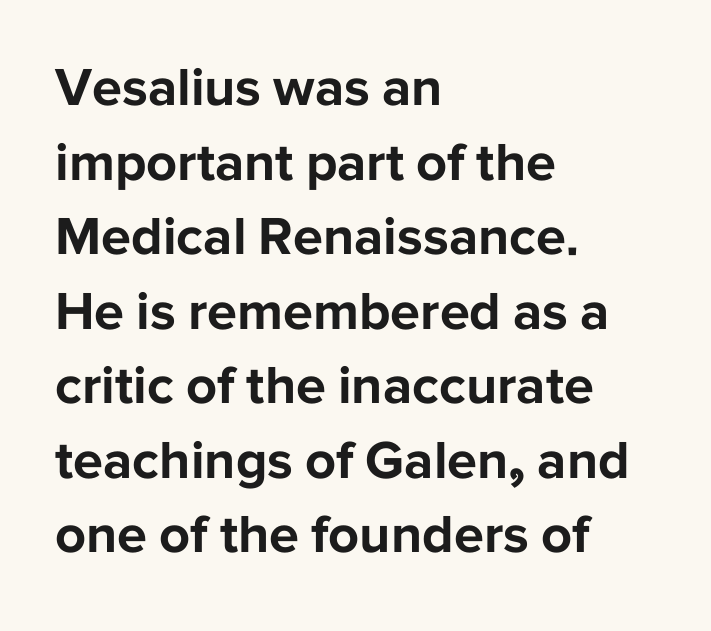
{"serif": "no", "italic": "no", "bold": "yes", "weight": "bold", "width": "normal", "stroke_contrast": "low", "x_height": "medium", "monospaced": "no", "underline": "no", "align": "left", "line_spacing": "normal", "line_spacing_ratio": 1.38, "letter_spacing": "normal", "letter_spacing_em": 0.0, "glyph_px": 54}
